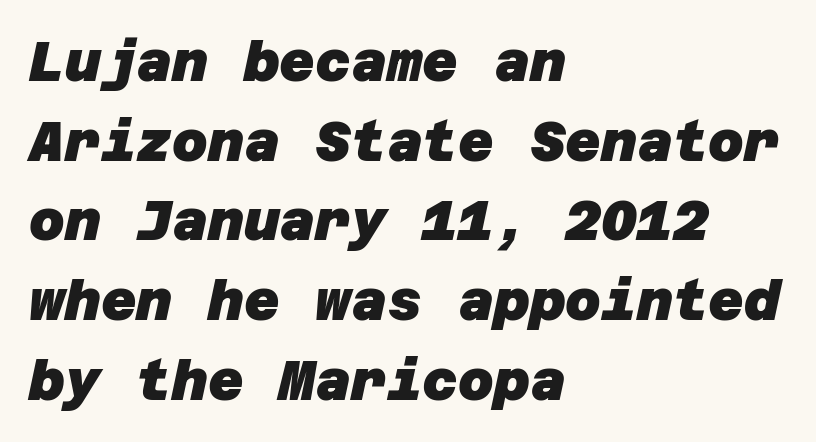
The image shows 55 px heavy sans-serif type; set left-aligned, normal line spacing (1.45x), normal letter spacing, not underlined; low stroke contrast and a large x-height.
